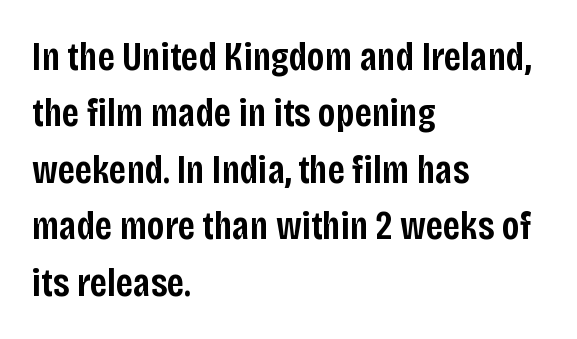
Q: Is the text bold? A: Semi-bold.
Q: Is the text italic (slanted)? A: No, it is upright.
Q: Is the typeface a serif or a sans-serif typeface? A: Sans-serif.
Q: Is the text underlined? A: No.
Q: How is the paragraph aligned? A: Left-aligned.
Q: Is the spacing between letters normal or unusually wide? A: Normal.
Q: Is the spacing between lines tight, normal or loose? A: Normal.
Q: Width (condensed, normal, or wide)? A: Condensed.
Q: Stroke contrast? A: Low.
Q: x-height? A: Large.
Q: Monospaced? A: No.
